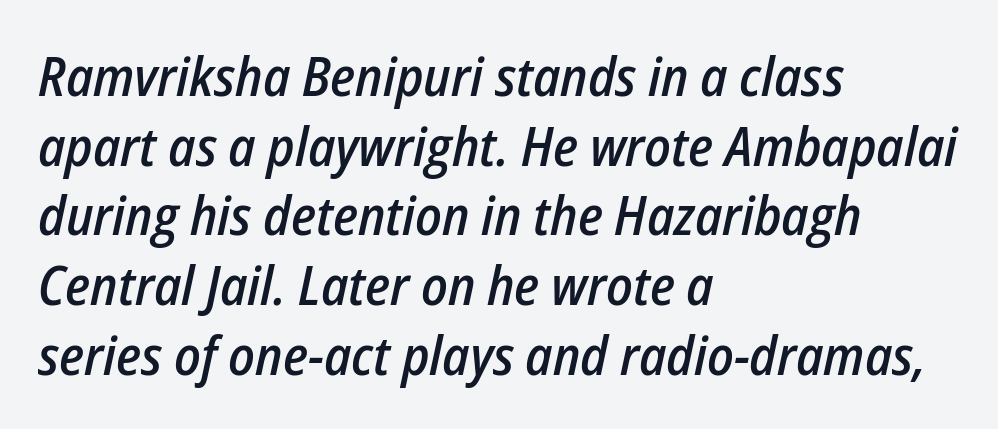
Q: Is the text bold? A: Semi-bold.
Q: Is the text italic (slanted)? A: Yes, it leans right by about 12 degrees.
Q: Is the text underlined? A: No.
Q: How is the paragraph aligned? A: Left-aligned.
Q: Is the spacing between letters normal or unusually wide? A: Normal.
Q: Is the spacing between lines tight, normal or loose? A: Normal.
Q: Width (condensed, normal, or wide)? A: Condensed.
Q: Stroke contrast? A: Low.
Q: x-height? A: Medium.
Q: Monospaced? A: No.
